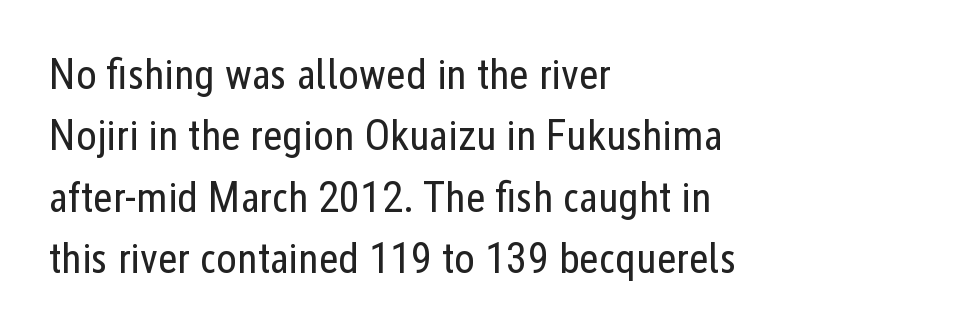
Q: Is the text bold? A: No.
Q: Is the text italic (slanted)? A: No, it is upright.
Q: Is the typeface a serif or a sans-serif typeface? A: Sans-serif.
Q: Is the text underlined? A: No.
Q: How is the paragraph aligned? A: Left-aligned.
Q: Is the spacing between letters normal or unusually wide? A: Normal.
Q: Is the spacing between lines tight, normal or loose? A: Normal.
Q: Width (condensed, normal, or wide)? A: Condensed.
Q: Stroke contrast? A: Low.
Q: x-height? A: Medium.
Q: Monospaced? A: No.
